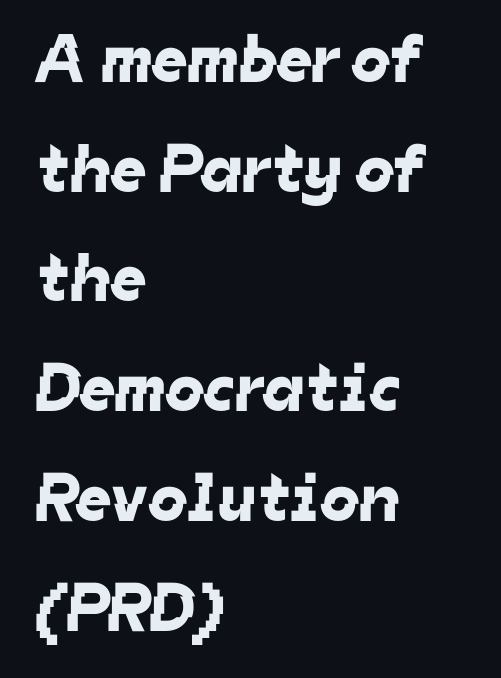
{"serif": "no", "width": "normal", "stroke_contrast": "low", "x_height": "medium", "monospaced": "no", "underline": "no", "align": "left", "line_spacing": "normal", "line_spacing_ratio": 1.59, "letter_spacing": "normal", "letter_spacing_em": 0.0, "glyph_px": 69}
